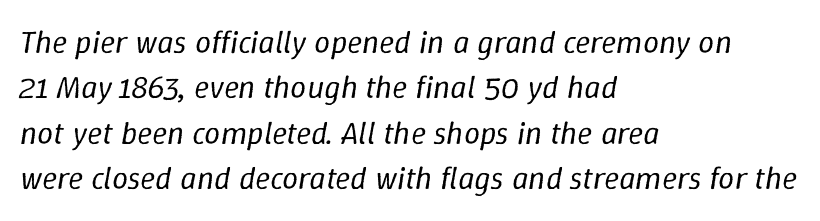
The image shows 32 px regular-weight type, italic (leaning right); set left-aligned, normal line spacing (1.42x), normal letter spacing, not underlined; low stroke contrast and a medium x-height.
